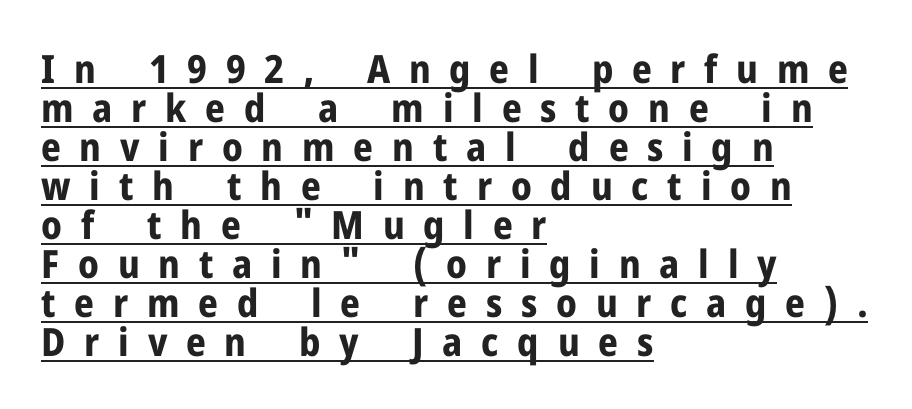
Q: Is the text bold? A: Yes.
Q: Is the text italic (slanted)? A: No, it is upright.
Q: Is the typeface a serif or a sans-serif typeface? A: Sans-serif.
Q: Is the text underlined? A: Yes.
Q: How is the paragraph aligned? A: Left-aligned.
Q: Is the spacing between letters normal or unusually wide? A: Unusually wide.
Q: Is the spacing between lines tight, normal or loose? A: Tight.
Q: Width (condensed, normal, or wide)? A: Normal.
Q: Stroke contrast? A: Low.
Q: x-height? A: Medium.
Q: Monospaced? A: No.
